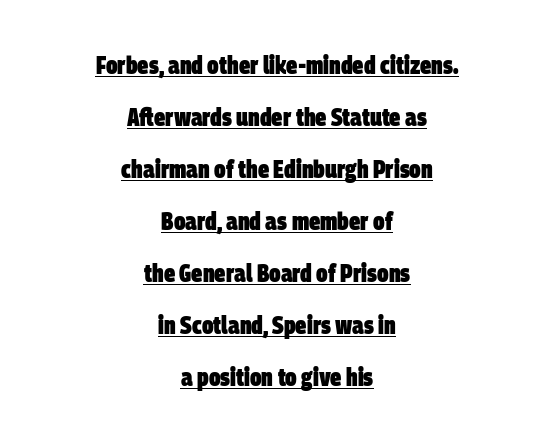
The block of text is sparse from top to bottom, with ample space between rows. Descenders here cross a horizontal rule under the line. The letterforms sit shoulder to shoulder at normal distance. The typesetting leans heavy: a genuine bold. Visually the block forms a symmetrical silhouette, jagged on both flanks.
